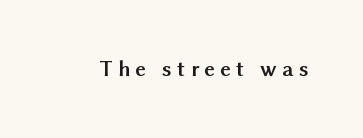
The lettering holds an erect, upright posture throughout. Strokes here are thick enough to call this a true bold. Substantial extra tracking has been applied to these lines. The specimen omits any rule beneath the text block's lines.
